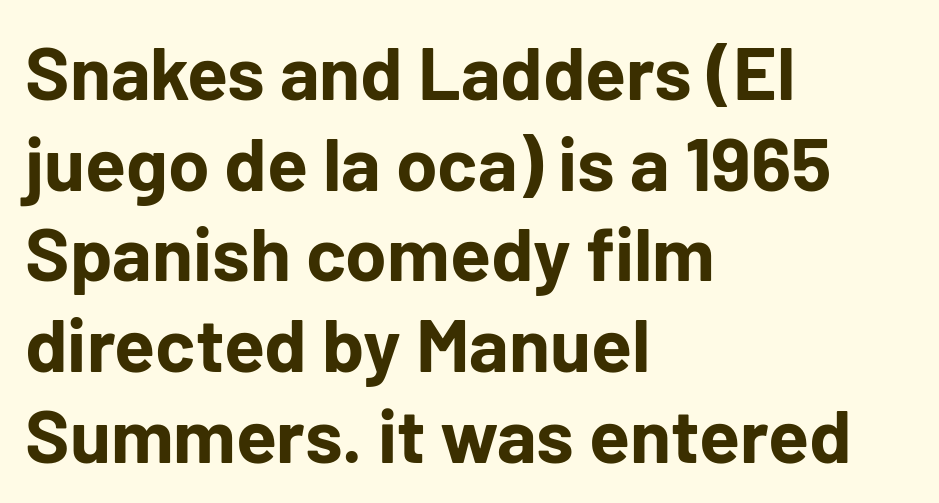
The image shows 75 px bold sans-serif type, upright; set left-aligned, line spacing 1.21x, normal letter spacing, not underlined; low stroke contrast and a medium x-height.
